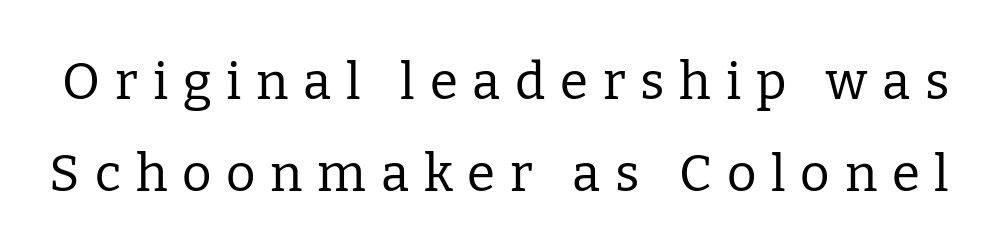
The foot of each line stays bare and open. This sample uses a serif face. Rendered with straight, roman letterforms. Letters have the restrained weight of plain body copy at most. Each letter keeps its own natural width here, so spacing adapts to shape.
